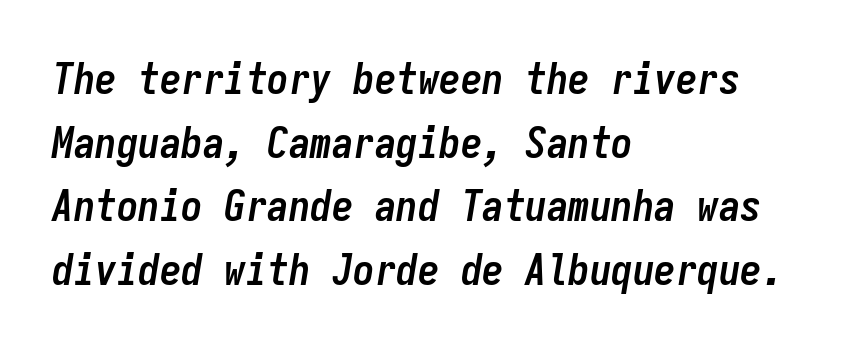
The text carries the slant typical of an italic or oblique font. A dark, heavy texture on the line: the type is bold. A classic flush-left, rag-right setting is used for this passage. The space beneath each line is pristine and unruled. Each word holds together tightly as a unit, with standard inter-letter gaps.
